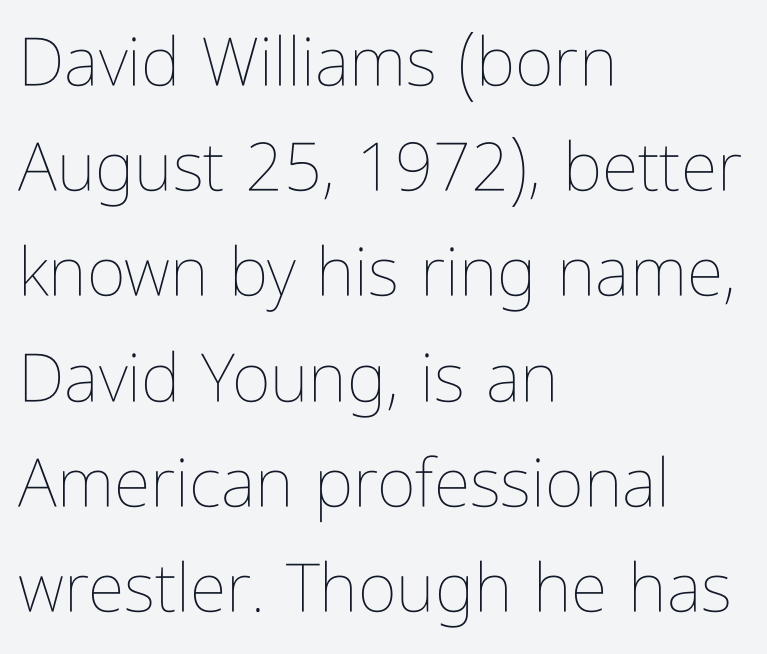
The image shows 67 px thin, condensed type, upright; set left-aligned, normal line spacing (1.57x), normal letter spacing, not underlined; low stroke contrast and a medium x-height.
